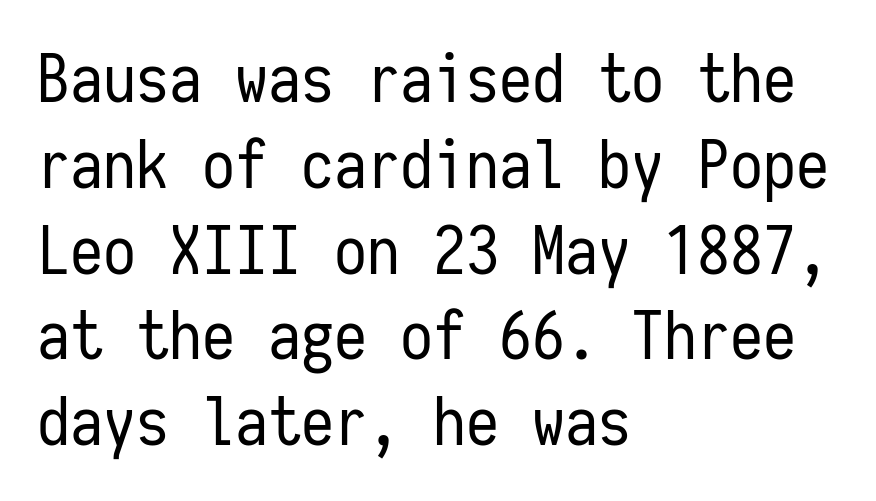
You can tell from the bare stems that sans-serif type was used. Each letter, wide or thin by design, is forced into the same width here. Line starts are locked; line ends wander. Heft: none added — not bold. Nothing unusual about the tracking: characters are spaced as the font intends.
